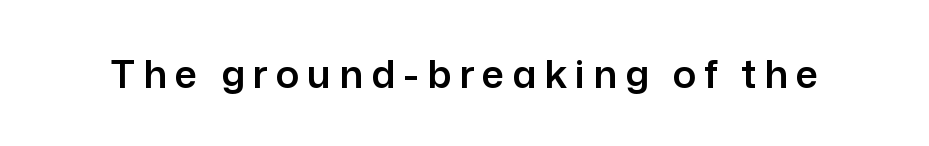
{"serif": "no", "italic": "no", "width": "normal", "stroke_contrast": "low", "x_height": "medium", "monospaced": "no", "underline": "no", "letter_spacing": "wide", "letter_spacing_em": 0.2, "glyph_px": 39}
